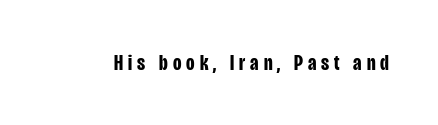
The passage shown has open, widely tracked lettering throughout. A clean baseline with only descenders dipping below it. The sample has been set heavy, in full bold. Posture: straight, roman, zero tilt.
